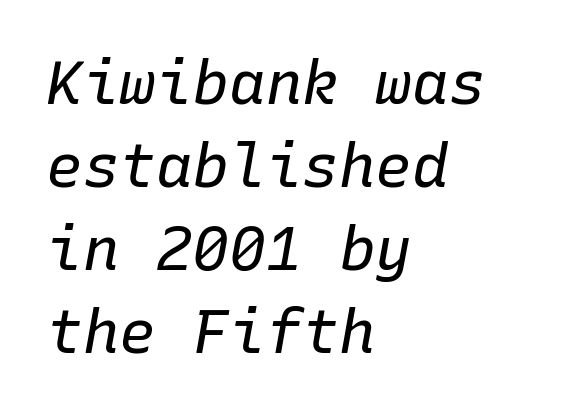
The passage shown has conventional tracking throughout. Counters stay open thanks to moderate or lighter strokes. You could count columns in this text — the font is strictly monospaced. The paragraph has a hard left edge and a soft right edge. You can tell it's italic because the verticals aren't actually vertical. Letters rest on an invisible, unmarked baseline.
